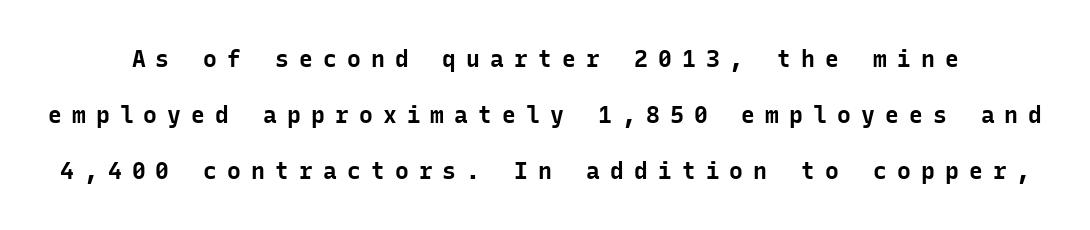
Quick note: underline off. Look at the stroke-to-counter ratio: heavy, a bold. A roman cut, with each character standing at attention. Caption: expanded tracking, letters set apart.
